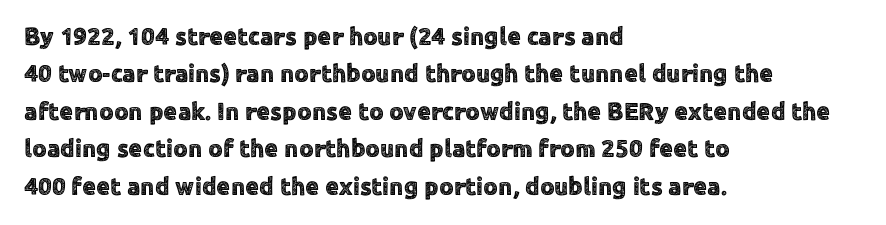
The rendering anchors every line to the left-hand side. The vertical gap from one line to the next is medium. The letterforms sit shoulder to shoulder at normal distance. Lines of text with bare space underneath. This is roman type, the default non-slanted kind.
